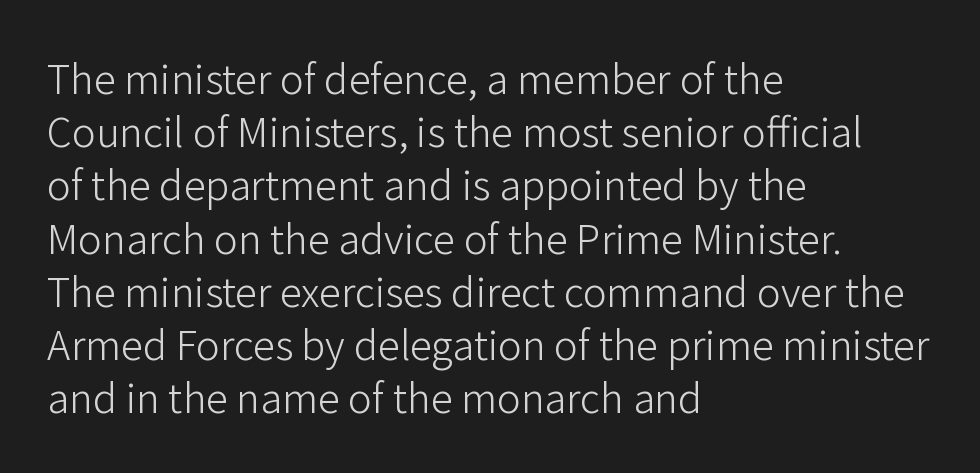
Q: Is the text bold? A: No.
Q: Is the text italic (slanted)? A: No, it is upright.
Q: Is the typeface a serif or a sans-serif typeface? A: Sans-serif.
Q: Is the text underlined? A: No.
Q: How is the paragraph aligned? A: Left-aligned.
Q: Is the spacing between letters normal or unusually wide? A: Normal.
Q: Is the spacing between lines tight, normal or loose? A: Normal.
Q: Width (condensed, normal, or wide)? A: Normal.
Q: Stroke contrast? A: Low.
Q: x-height? A: Medium.
Q: Monospaced? A: No.
